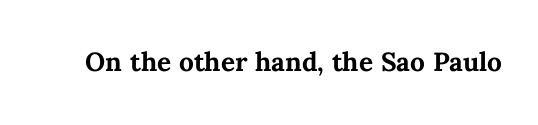
{"italic": "no", "bold": "yes", "weight": "semibold", "width": "normal", "stroke_contrast": "medium", "x_height": "medium", "monospaced": "no", "underline": "no", "letter_spacing": "normal", "letter_spacing_em": 0.0, "glyph_px": 35}
